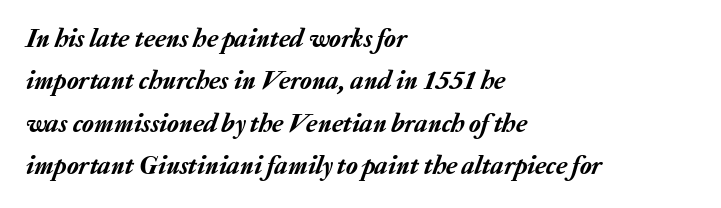
Short and long lines alike share a common starting point at left. This sample uses plain, unmodified letter spacing. The baseline area is clear. The whole block is typeset with a tilt. Whoever set this chose a conventional vertical rhythm.
